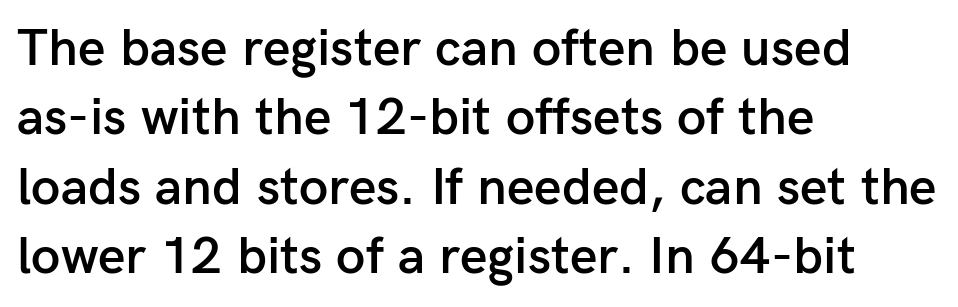
The image shows 53 px semibold sans-serif type, upright; set left-aligned, normal line spacing (1.31x), normal letter spacing, not underlined; low stroke contrast and a medium x-height.
